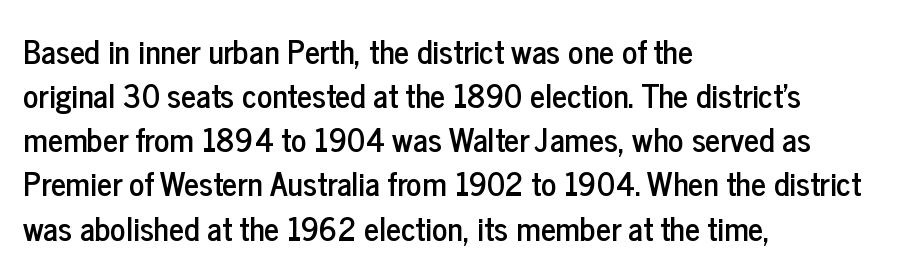
Whoever set this chose a conventional vertical rhythm. Characters remain perfectly vertical along every line. The text was rendered using a sans face with plain stroke endings. If you drew a ruler down the left edge, every line would touch it.
